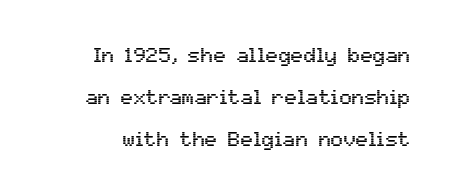
{"italic": "no", "underline": "no", "line_spacing": "loose", "line_spacing_ratio": 2.01, "letter_spacing": "normal", "letter_spacing_em": 0.0, "glyph_px": 21}
